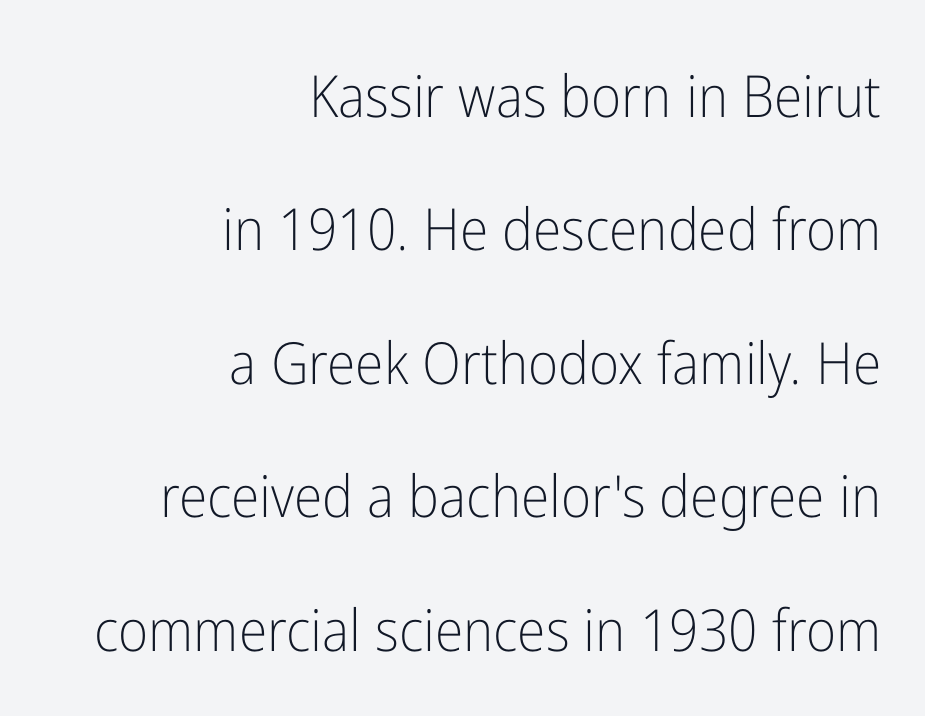
Q: Is the text bold? A: No.
Q: Is the text italic (slanted)? A: No, it is upright.
Q: Is the typeface a serif or a sans-serif typeface? A: Sans-serif.
Q: Is the text underlined? A: No.
Q: How is the paragraph aligned? A: Right-aligned.
Q: Is the spacing between letters normal or unusually wide? A: Normal.
Q: Is the spacing between lines tight, normal or loose? A: Loose.
Q: Width (condensed, normal, or wide)? A: Condensed.
Q: Stroke contrast? A: Low.
Q: x-height? A: Medium.
Q: Monospaced? A: No.
